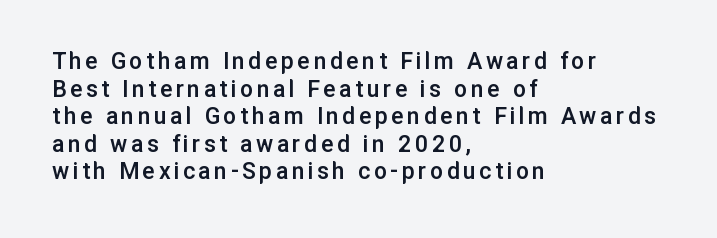
The specimen omits any rule beneath the text block's lines. Vertically, the passage feels compressed, each row crowding the next. Caption: semibold face, moderately heavy strokes. These lines were composed using upright roman letters. Typeset ragged right — the left edge is the straight one.
